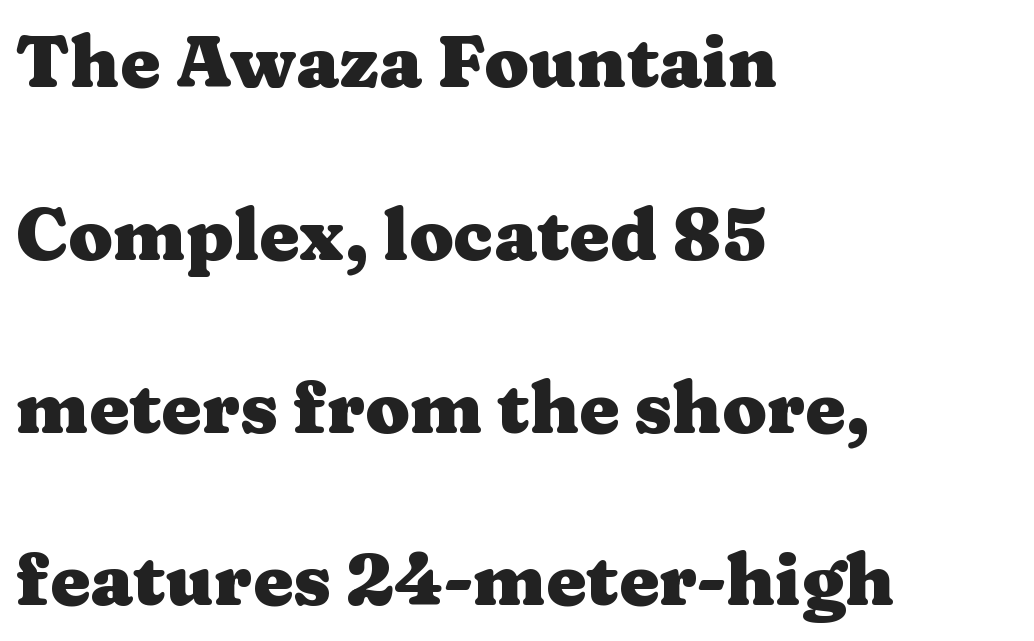
This sample has the flowing, uneven cadence of proportional lettering. Beneath every word, the page is bare. Regarding serifs, this sample has them. The type is set solid horizontally, with unmodified tracking.
